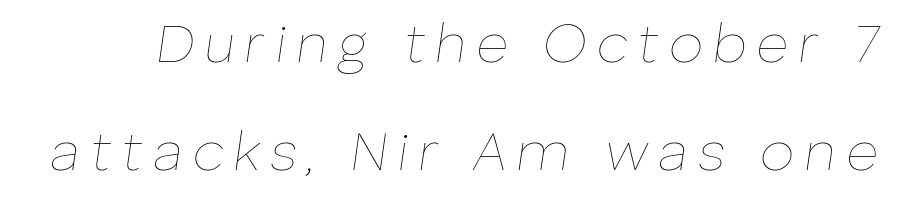
{"italic": "yes", "lean": "right", "slant_degrees": 8, "bold": "no", "weight": "thin", "width": "normal", "stroke_contrast": "low", "x_height": "medium", "monospaced": "no", "underline": "no", "line_spacing": "loose", "line_spacing_ratio": 1.96, "glyph_px": 55}
